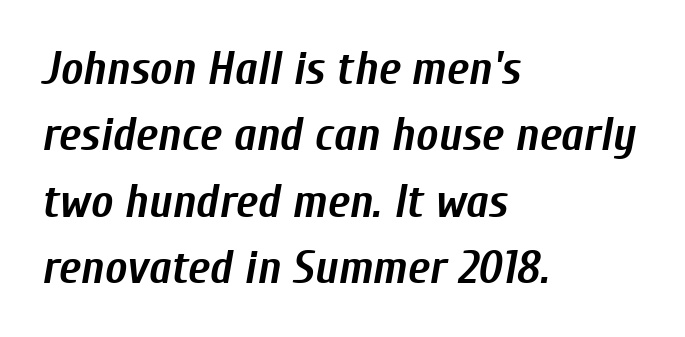
The image shows 47 px semibold, condensed type, italic (leaning right); set left-aligned, normal line spacing (1.41x), normal letter spacing, not underlined; low stroke contrast and a medium x-height.
